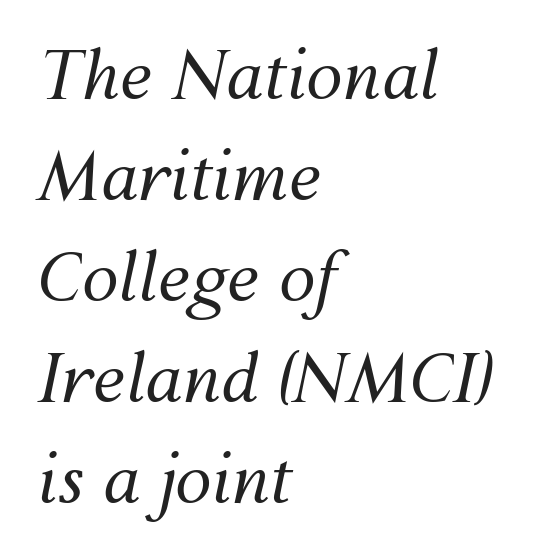
This rendering leaves character spacing at its baseline value. The vertical gap from one line to the next is medium. Note the varied advance widths — an 'i' is clearly narrower than an 'm'. A light-to-regular cut is what we see here. Check under the words: just untouched page.
